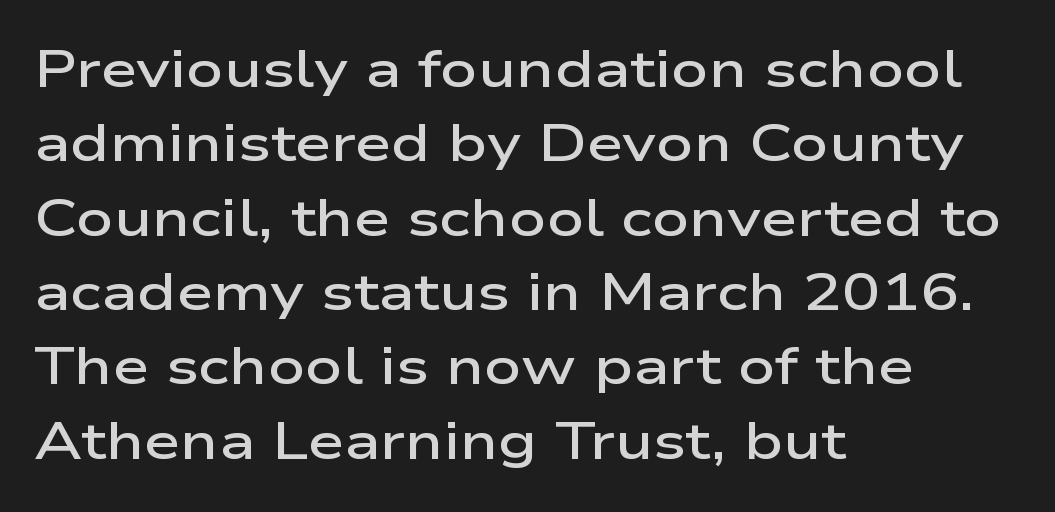
The image shows 52 px semibold, wide sans-serif type, upright; set left-aligned, normal line spacing (1.43x), normal letter spacing, not underlined; low stroke contrast and a medium x-height.
